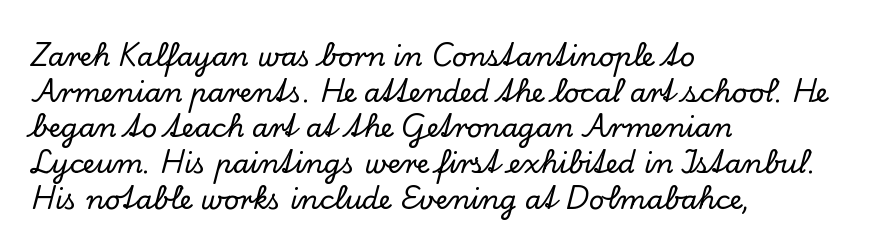
Line spacing here is normal. A bare baseline throughout the passage. Does the copy run flush right? No — it runs flush left. You could call the tracking neutral — neither tight nor loose.
